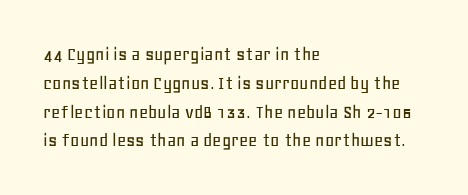
The image shows 20 px text type, upright; set left-aligned, normal line spacing (1.44x), normal letter spacing, not underlined.
